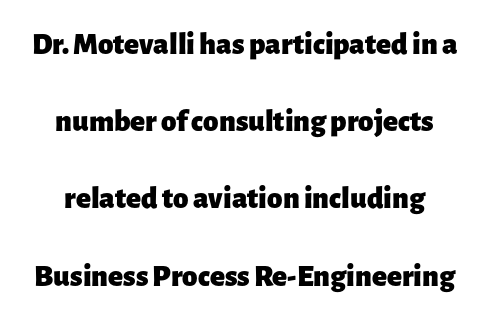
The image shows 31 px heavy sans-serif type, upright; set loose line spacing (2.49x), normal letter spacing, not underlined; low stroke contrast and a medium x-height.
